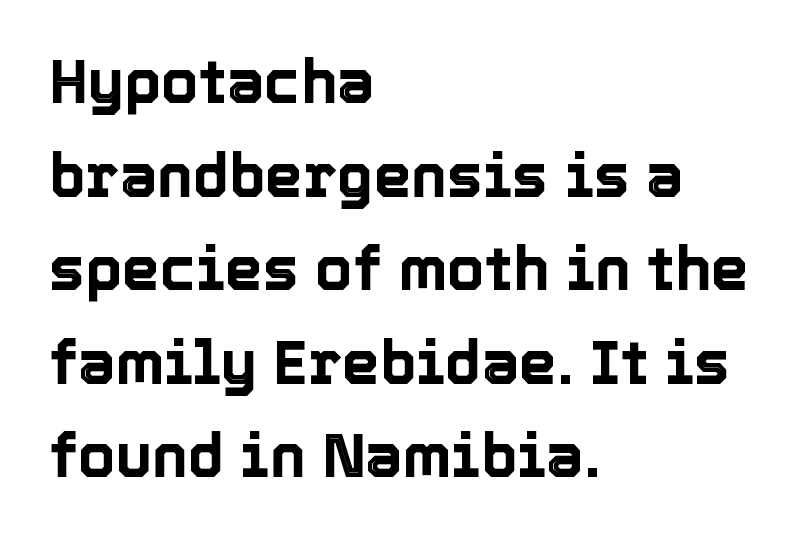
{"italic": "no", "width": "normal", "x_height": "medium", "monospaced": "no", "underline": "no", "align": "left", "line_spacing": "normal", "line_spacing_ratio": 1.56, "letter_spacing": "normal", "letter_spacing_em": 0.0, "glyph_px": 60}
